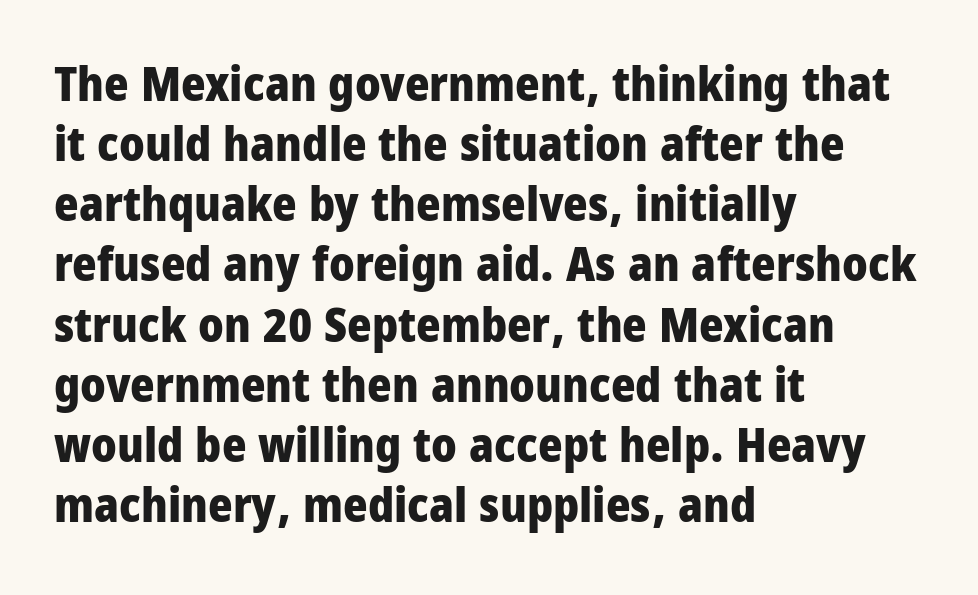
Q: Is the text bold? A: Yes.
Q: Is the text italic (slanted)? A: No, it is upright.
Q: Is the typeface a serif or a sans-serif typeface? A: Sans-serif.
Q: Is the text underlined? A: No.
Q: How is the paragraph aligned? A: Left-aligned.
Q: Is the spacing between letters normal or unusually wide? A: Normal.
Q: Is the spacing between lines tight, normal or loose? A: Normal.
Q: Width (condensed, normal, or wide)? A: Condensed.
Q: Stroke contrast? A: Low.
Q: x-height? A: Large.
Q: Monospaced? A: No.
